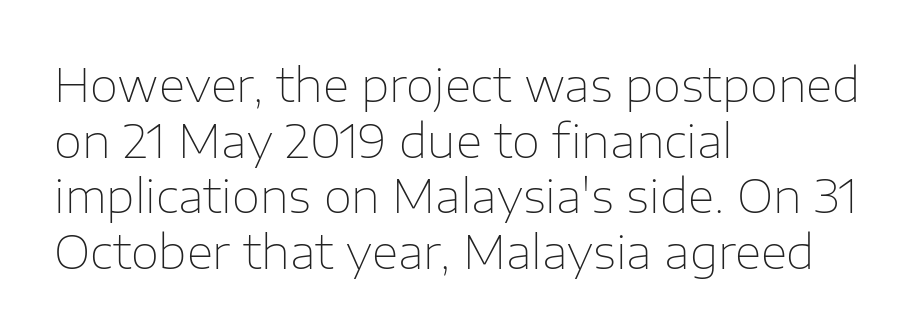
{"serif": "no", "italic": "no", "bold": "no", "weight": "thin", "width": "normal", "stroke_contrast": "low", "x_height": "medium", "monospaced": "no", "underline": "no", "align": "left", "line_spacing_ratio": 1.21, "letter_spacing": "normal", "letter_spacing_em": 0.0, "glyph_px": 46}
